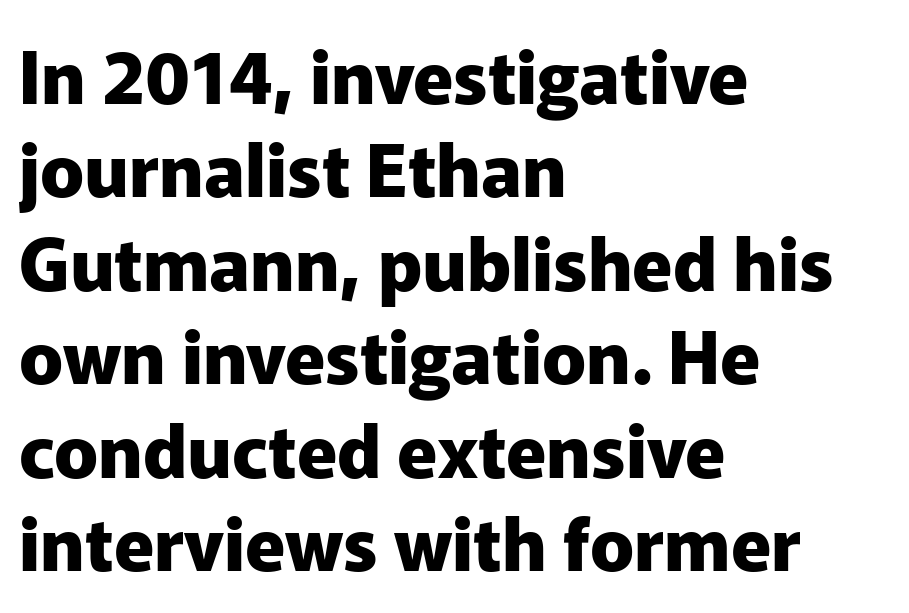
The image shows 73 px heavy sans-serif type, upright; set left-aligned, normal line spacing (1.28x), normal letter spacing, not underlined; low stroke contrast and a medium x-height.
